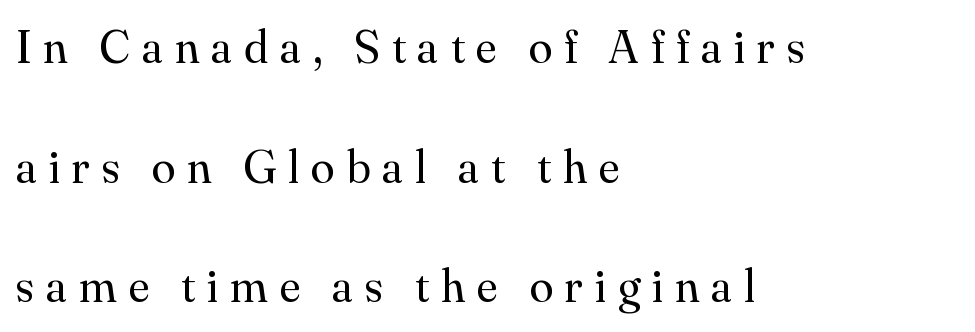
{"serif": "yes", "italic": "no", "bold": "no", "weight": "regular", "width": "normal", "stroke_contrast": "medium", "x_height": "small", "monospaced": "no", "underline": "no", "align": "left", "line_spacing": "loose", "line_spacing_ratio": 2.49, "letter_spacing": "wide", "letter_spacing_em": 0.25, "glyph_px": 48}
